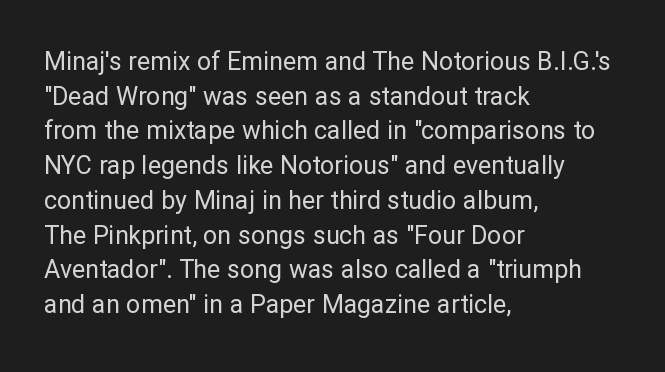
The letters stand straight up with perfectly vertical stems. The typesetter chose a ragged-right arrangement here. What's the leading like? Ordinary, nothing unusual. Nothing unusual about the tracking: characters are spaced as the font intends. Is the stroke heavy? The answer is a plain regular-or-lighter.
